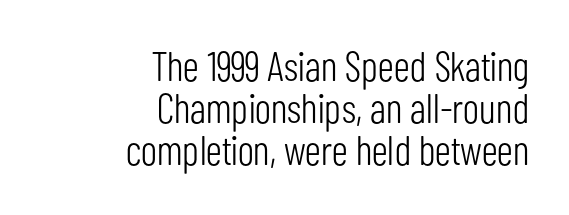
{"serif": "no", "italic": "no", "bold": "no", "weight": "light", "width": "condensed", "stroke_contrast": "low", "x_height": "medium", "monospaced": "no", "underline": "no", "align": "right", "line_spacing": "tight", "line_spacing_ratio": 1.03, "letter_spacing": "normal", "letter_spacing_em": 0.0, "glyph_px": 41}
